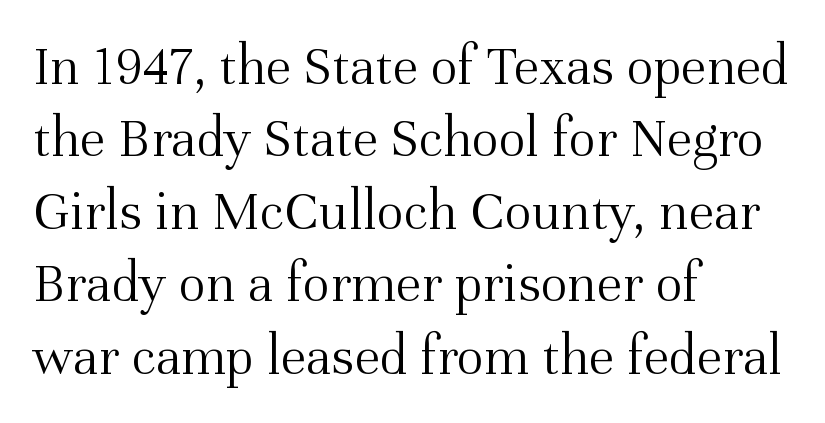
The image shows 57 px light serif type, upright; set left-aligned, normal line spacing (1.27x), normal letter spacing, not underlined; medium stroke contrast and a medium x-height.
